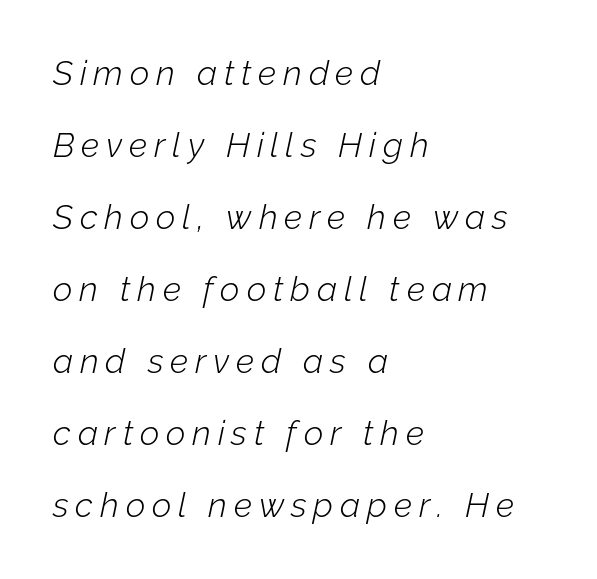
Q: Is the text bold? A: No.
Q: Is the text italic (slanted)? A: Yes, it leans right by about 12 degrees.
Q: Is the text underlined? A: No.
Q: How is the paragraph aligned? A: Left-aligned.
Q: Is the spacing between letters normal or unusually wide? A: Unusually wide.
Q: Is the spacing between lines tight, normal or loose? A: Loose.
Q: Width (condensed, normal, or wide)? A: Normal.
Q: Stroke contrast? A: Low.
Q: x-height? A: Medium.
Q: Monospaced? A: No.
